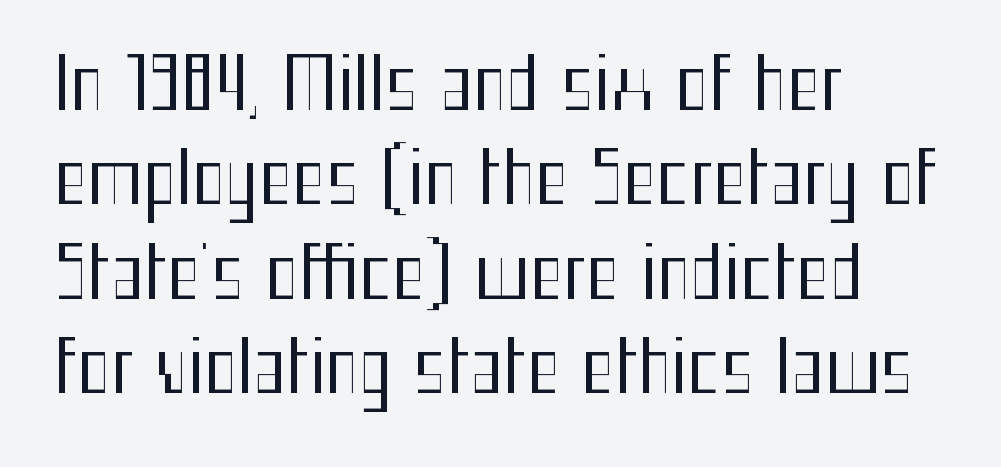
Successive baselines arrive at the customary interval. The passage shown has conventional tracking throughout. Letterform terminals end flat and unadorned throughout the passage. Vertical stems look standard width or narrower in stroke. Only glyphs here, with clear space below each row. The type sits square on the baseline with zero lean.
